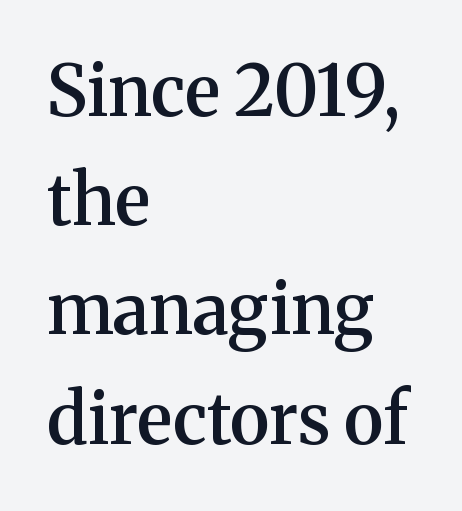
The image shows 70 px semibold serif type, upright; set left-aligned, normal line spacing (1.56x), normal letter spacing, not underlined; medium stroke contrast and a medium x-height.
